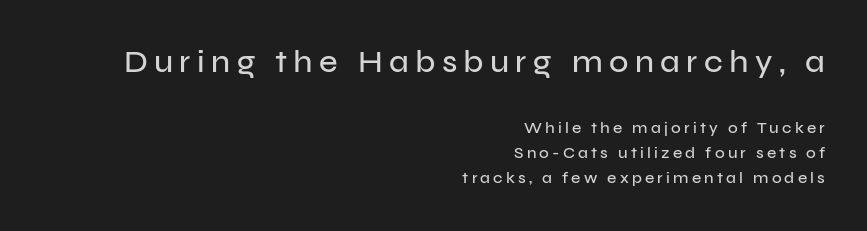
{"serif": "no", "italic": "no", "width": "normal", "stroke_contrast": "low", "x_height": "medium", "monospaced": "no", "underline": "no", "align": "right", "line_spacing": "normal", "line_spacing_ratio": 1.57, "letter_spacing": "wide", "letter_spacing_em": 0.2, "larger_block": "first", "size_ratio": 2.0, "glyph_px": 32}
